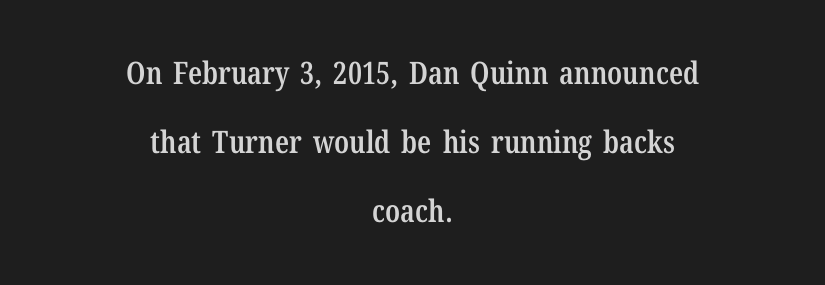
Glance below the letters and you will spot only blank space. Standard letterfit; no display-style spreading of the glyphs. One-word summary of the alignment: center. One glance says open: line gaps are wider than usual. The passage shown is typeset with a serif family.
